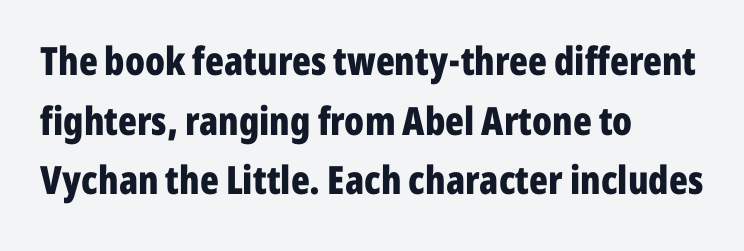
The image shows 39 px bold, condensed sans-serif type, upright; set left-aligned, normal line spacing (1.53x), normal letter spacing, not underlined; low stroke contrast and a medium x-height.
